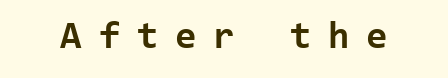
Q: Is the text bold? A: Yes.
Q: Is the text italic (slanted)? A: No, it is upright.
Q: Is the typeface a serif or a sans-serif typeface? A: Sans-serif.
Q: Is the text underlined? A: No.
Q: Is the spacing between letters normal or unusually wide? A: Unusually wide.
Q: Width (condensed, normal, or wide)? A: Normal.
Q: Stroke contrast? A: Low.
Q: x-height? A: Medium.
Q: Monospaced? A: Yes.
